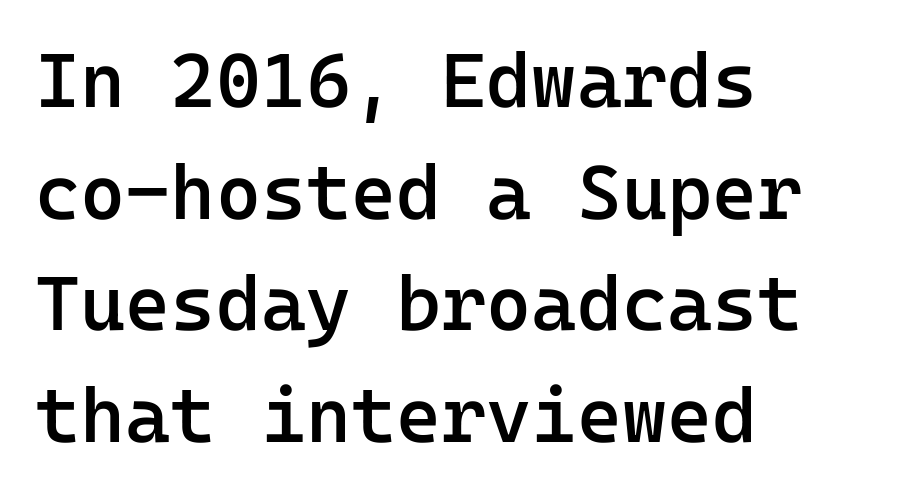
The image shows 77 px semibold sans-serif type, upright, monospaced; set left-aligned, normal line spacing (1.45x), normal letter spacing, not underlined; low stroke contrast and a medium x-height.
